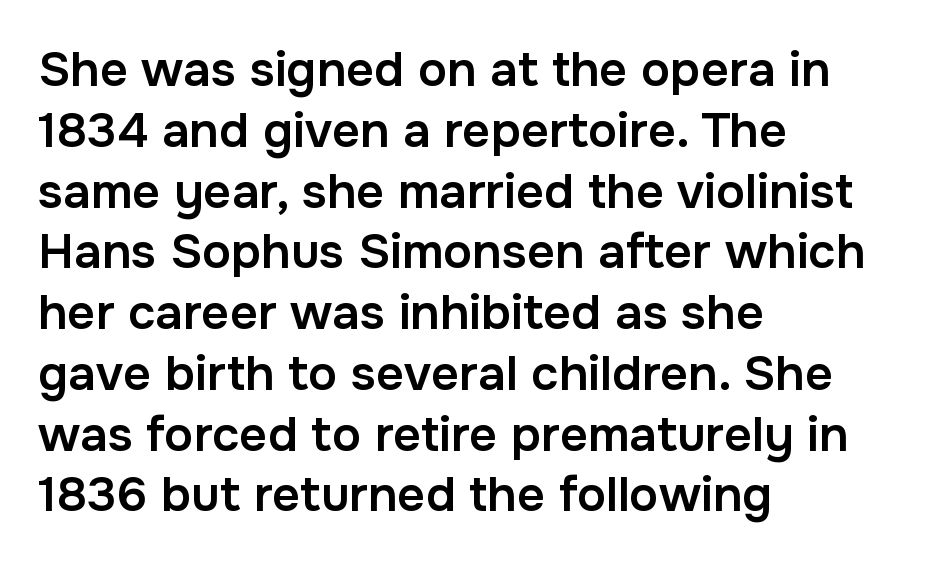
Q: Is the text bold? A: Semi-bold.
Q: Is the text italic (slanted)? A: No, it is upright.
Q: Is the typeface a serif or a sans-serif typeface? A: Sans-serif.
Q: Is the text underlined? A: No.
Q: How is the paragraph aligned? A: Left-aligned.
Q: Is the spacing between letters normal or unusually wide? A: Normal.
Q: Width (condensed, normal, or wide)? A: Normal.
Q: Stroke contrast? A: Low.
Q: x-height? A: Medium.
Q: Monospaced? A: No.
